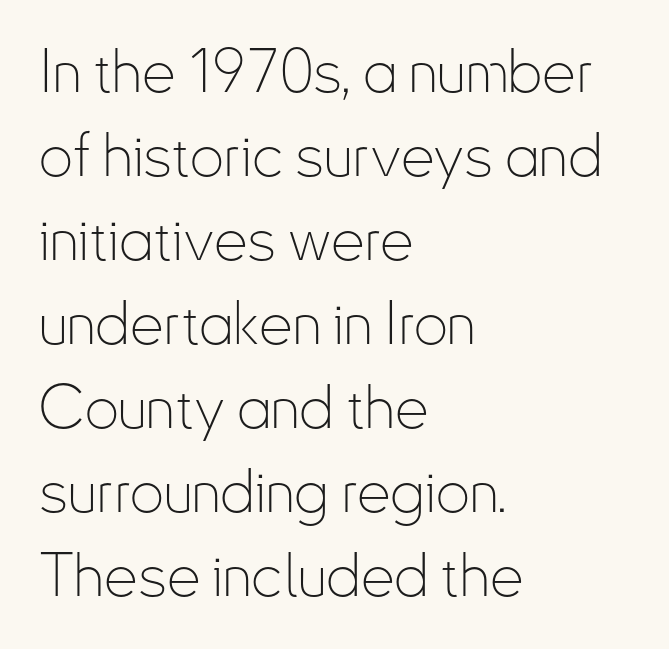
Vertically, the passage feels balanced, rows spaced as you'd expect. Descenders are the only things crossing below the line. The lines are quadded left. Each word holds together tightly as a unit, with standard inter-letter gaps.
